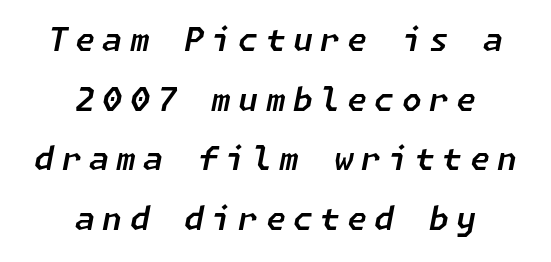
The image shows 32 px text type, italic (leaning right); set centered, line spacing 1.86x, unusually wide letter spacing (+0.23 em), not underlined; low stroke contrast and a medium x-height.
